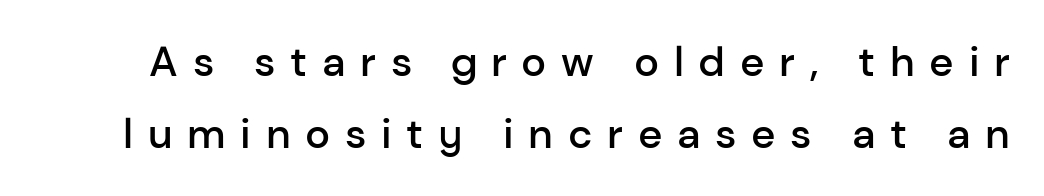
{"serif": "no", "italic": "no", "bold": "semi", "weight": "semibold", "width": "normal", "stroke_contrast": "low", "x_height": "medium", "monospaced": "no", "underline": "no", "line_spacing_ratio": 1.71, "letter_spacing": "wide", "letter_spacing_em": 0.35, "glyph_px": 42}
